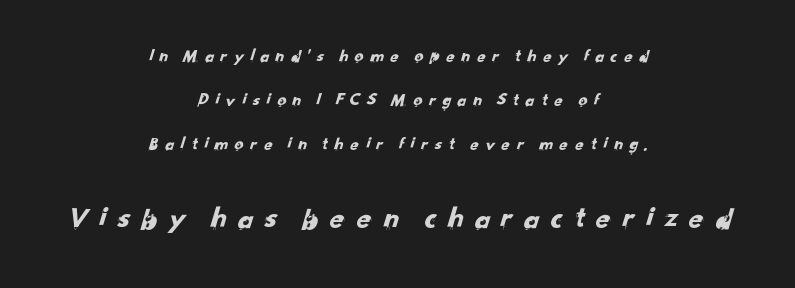
Q: Is the typeface a serif or a sans-serif typeface? A: Sans-serif.
Q: Is the text underlined? A: No.
Q: How is the paragraph aligned? A: Centered.
Q: Is the spacing between letters normal or unusually wide? A: Unusually wide.
Q: Is the spacing between lines tight, normal or loose? A: Loose.
Q: Which block of text is set in a larger size, the first (top) or the second (bottom)? A: The second (bottom) one.
Q: Width (condensed, normal, or wide)? A: Normal.
Q: Stroke contrast? A: Low.
Q: x-height? A: Small.
Q: Monospaced? A: No.
